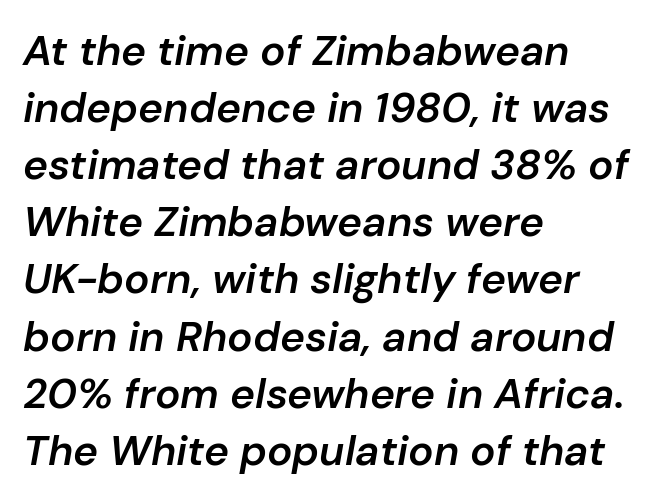
Q: Is the text bold? A: Semi-bold.
Q: Is the text italic (slanted)? A: Yes, it leans right by about 10 degrees.
Q: Is the text underlined? A: No.
Q: How is the paragraph aligned? A: Left-aligned.
Q: Is the spacing between letters normal or unusually wide? A: Normal.
Q: Is the spacing between lines tight, normal or loose? A: Normal.
Q: Width (condensed, normal, or wide)? A: Normal.
Q: Stroke contrast? A: Low.
Q: x-height? A: Medium.
Q: Monospaced? A: No.
